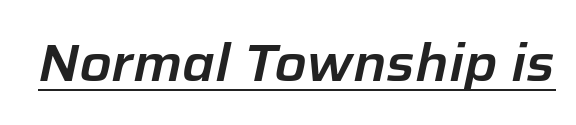
Spacing verdict: proportional, widths tailored to each character. Look at the tracking — it's just the regular setting, nothing added. Decoration check: the copy is underlined. Would a proofreader flag this as italicized? Yes.
